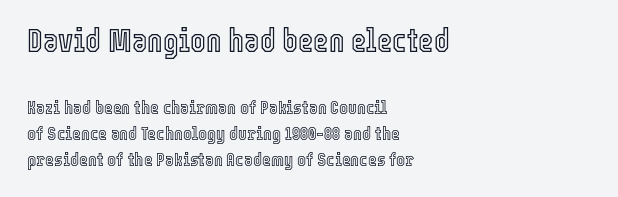
In terms of leading, this rendering sits right in the middle. Looks like regular typesetting: each glyph gets only the width it needs. The gap between lines stays unmarked. In terms of letterspacing, this is plain default setting. Bigger letters appear in the top chunk; the bottom chunk is reduced. The paragraph shown leans on its left margin.
